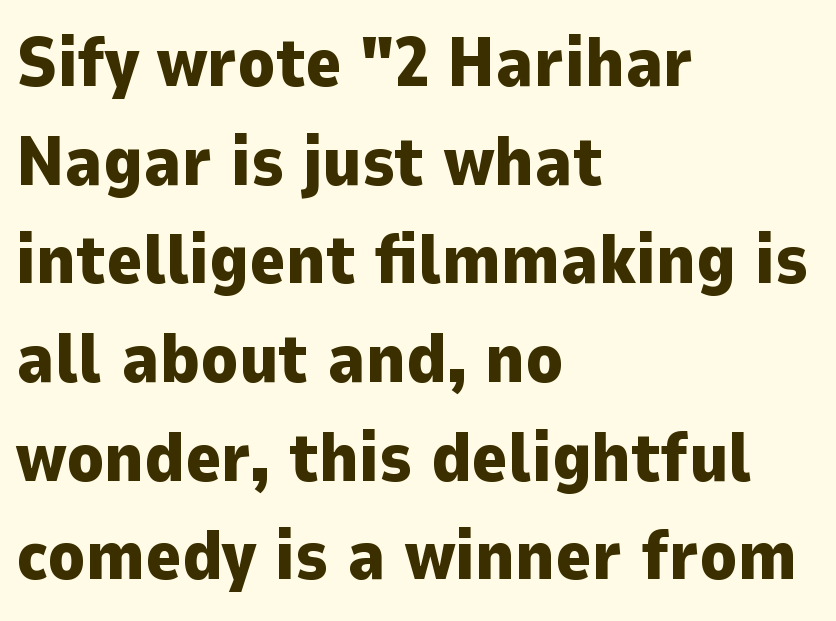
Q: Is the text bold? A: Yes.
Q: Is the text italic (slanted)? A: No, it is upright.
Q: Is the typeface a serif or a sans-serif typeface? A: Sans-serif.
Q: Is the text underlined? A: No.
Q: How is the paragraph aligned? A: Left-aligned.
Q: Is the spacing between letters normal or unusually wide? A: Normal.
Q: Is the spacing between lines tight, normal or loose? A: Normal.
Q: Width (condensed, normal, or wide)? A: Normal.
Q: Stroke contrast? A: Low.
Q: x-height? A: Medium.
Q: Monospaced? A: No.
